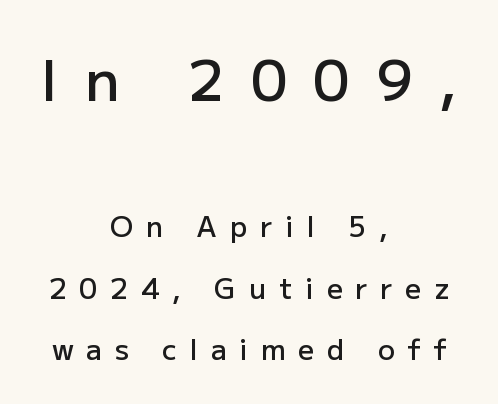
Q: Is the text bold? A: Semi-bold.
Q: Is the text italic (slanted)? A: No, it is upright.
Q: Is the typeface a serif or a sans-serif typeface? A: Sans-serif.
Q: Is the text underlined? A: No.
Q: How is the paragraph aligned? A: Centered.
Q: Is the spacing between letters normal or unusually wide? A: Unusually wide.
Q: Is the spacing between lines tight, normal or loose? A: Loose.
Q: Which block of text is set in a larger size, the first (top) or the second (bottom)? A: The first (top) one.
Q: Width (condensed, normal, or wide)? A: Normal.
Q: Stroke contrast? A: Low.
Q: x-height? A: Medium.
Q: Monospaced? A: No.
